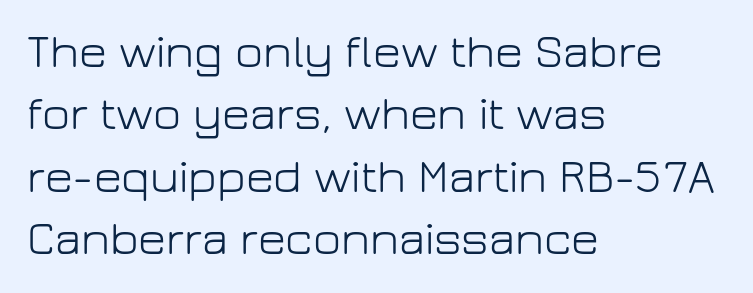
The image shows 48 px light sans-serif type, upright; set left-aligned, normal line spacing (1.3x), normal letter spacing, not underlined; low stroke contrast and a medium x-height.
